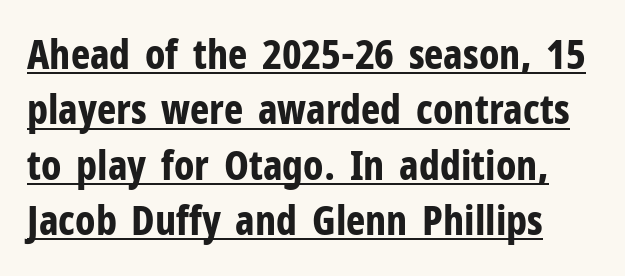
The image shows 41 px bold, condensed sans-serif type, upright; set normal line spacing (1.35x), normal letter spacing, underlined; low stroke contrast and a medium x-height.
